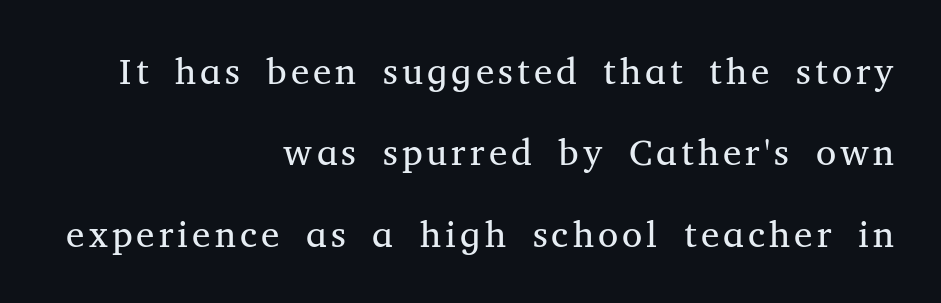
Q: Is the text bold? A: No.
Q: Is the text italic (slanted)? A: No, it is upright.
Q: Is the typeface a serif or a sans-serif typeface? A: Serif.
Q: Is the text underlined? A: No.
Q: How is the paragraph aligned? A: Right-aligned.
Q: Is the spacing between lines tight, normal or loose? A: Loose.
Q: Width (condensed, normal, or wide)? A: Normal.
Q: Stroke contrast? A: Medium.
Q: x-height? A: Medium.
Q: Monospaced? A: No.
